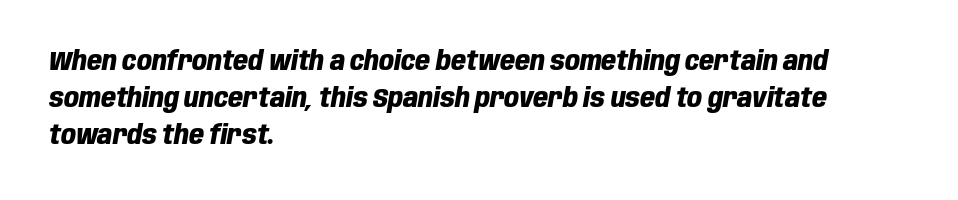
{"italic": "yes", "lean": "right", "slant_degrees": 10, "bold": "yes", "underline": "no", "align": "left", "line_spacing": "normal", "line_spacing_ratio": 1.42, "letter_spacing": "normal", "letter_spacing_em": 0.0, "glyph_px": 26}
